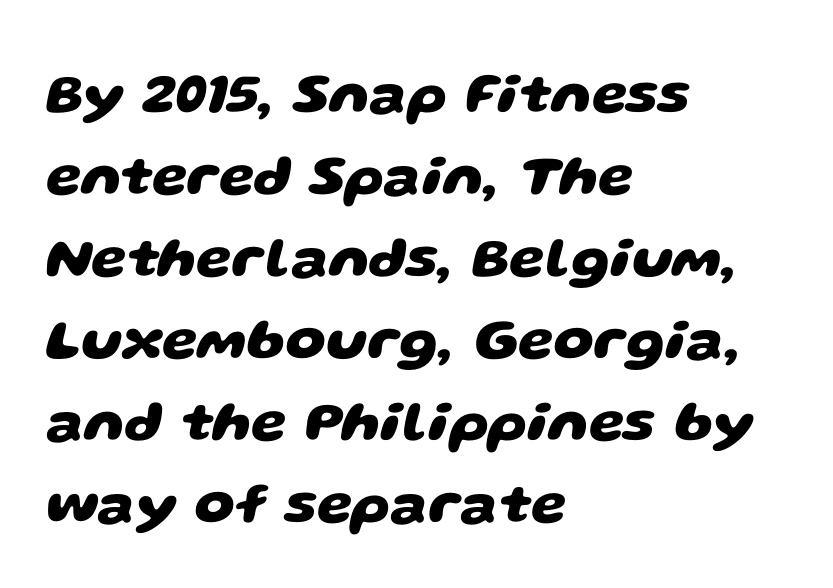
The image shows 57 px heavy, wide sans-serif type; set left-aligned, normal line spacing (1.44x), normal letter spacing, not underlined; low stroke contrast and a large x-height.
